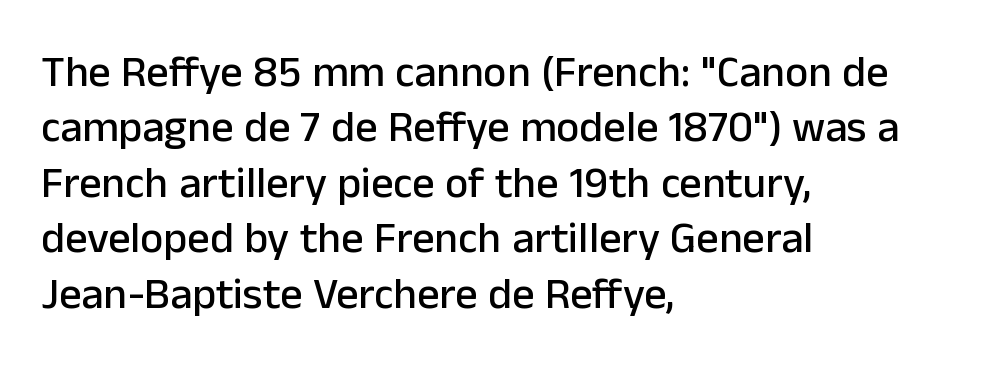
{"serif": "no", "italic": "no", "width": "normal", "stroke_contrast": "low", "x_height": "medium", "monospaced": "no", "underline": "no", "align": "left", "line_spacing": "normal", "line_spacing_ratio": 1.26, "letter_spacing": "normal", "letter_spacing_em": 0.0, "glyph_px": 44}
